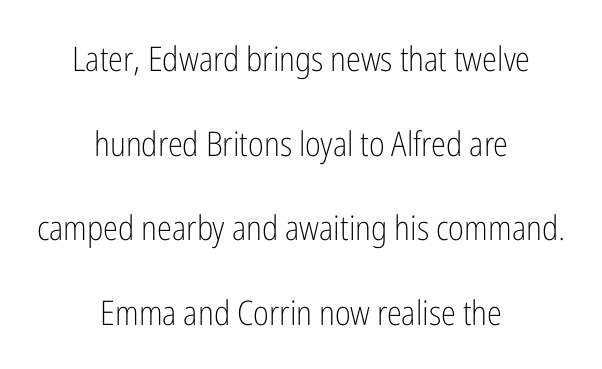
{"serif": "no", "italic": "no", "bold": "no", "weight": "light", "width": "condensed", "stroke_contrast": "low", "x_height": "medium", "monospaced": "no", "underline": "no", "align": "center", "line_spacing": "loose", "line_spacing_ratio": 2.49, "letter_spacing": "normal", "letter_spacing_em": 0.0, "glyph_px": 34}
